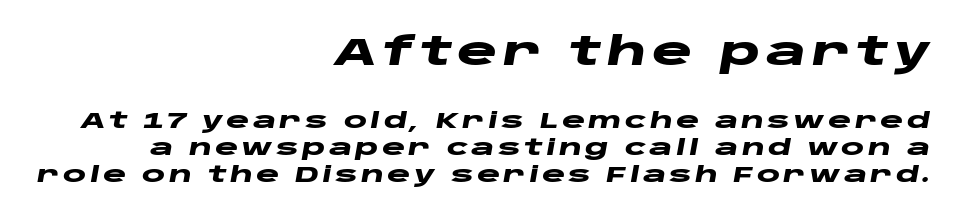
The image shows 38 px heavy, wide type, italic (leaning right); set right-aligned, line spacing 1.21x, not underlined; the first (top) block is 1.73x larger; low stroke contrast and a large x-height.
